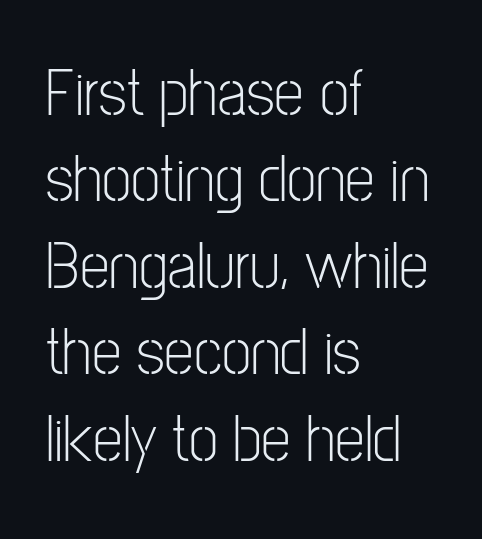
Q: Is the text bold? A: No.
Q: Is the text italic (slanted)? A: No, it is upright.
Q: Is the typeface a serif or a sans-serif typeface? A: Sans-serif.
Q: Is the text underlined? A: No.
Q: How is the paragraph aligned? A: Left-aligned.
Q: Is the spacing between letters normal or unusually wide? A: Normal.
Q: Is the spacing between lines tight, normal or loose? A: Normal.
Q: Width (condensed, normal, or wide)? A: Condensed.
Q: Stroke contrast? A: Low.
Q: x-height? A: Medium.
Q: Monospaced? A: No.
